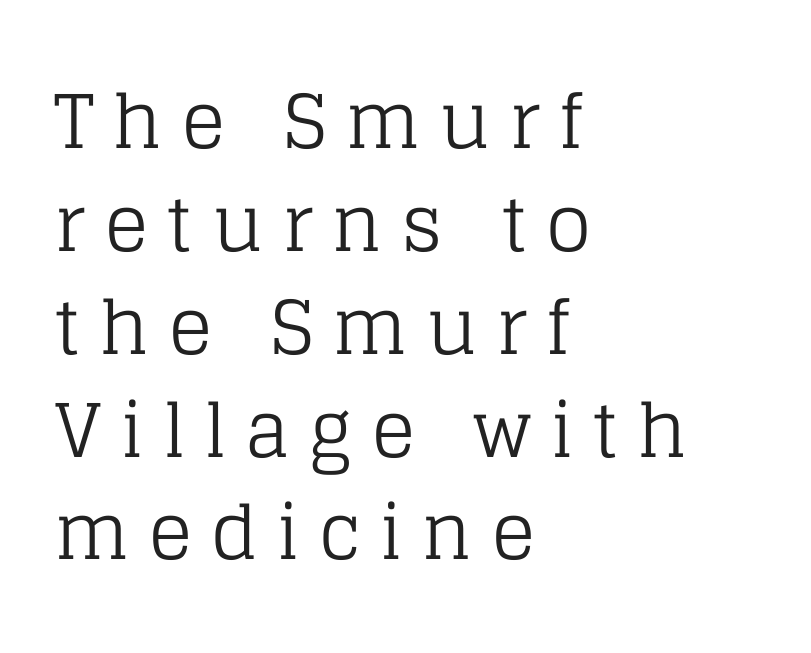
{"serif": "yes", "italic": "no", "bold": "no", "weight": "regular", "width": "normal", "stroke_contrast": "low", "x_height": "large", "monospaced": "no", "underline": "no", "align": "left", "line_spacing": "normal", "line_spacing_ratio": 1.39, "letter_spacing": "wide", "letter_spacing_em": 0.25, "glyph_px": 74}
